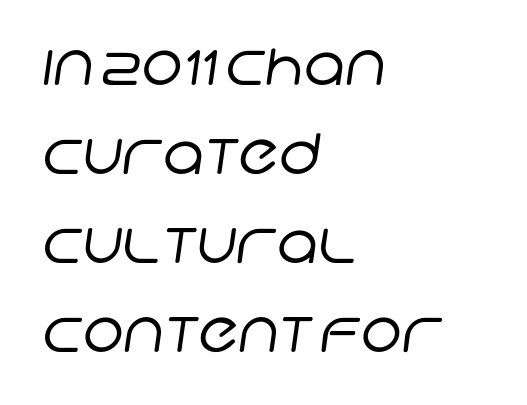
No chunkiness to these letters — they're not bold. Think of a printed novel: that variable character pitch is what you see here. Characters follow at the spacing the type designer built in. Line starts are locked; line ends wander. The face used here is a sans, in the tradition of grotesques and geometrics. Does the leading feel generous? No, just average.
